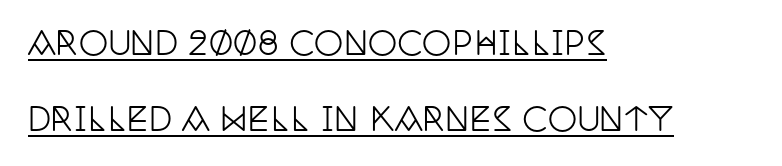
A typesetter would call this proportional, since set widths differ per character. Classification — serif. Standard letterfit; no display-style spreading of the glyphs. Does the copy run flush right? No — it runs flush left.
